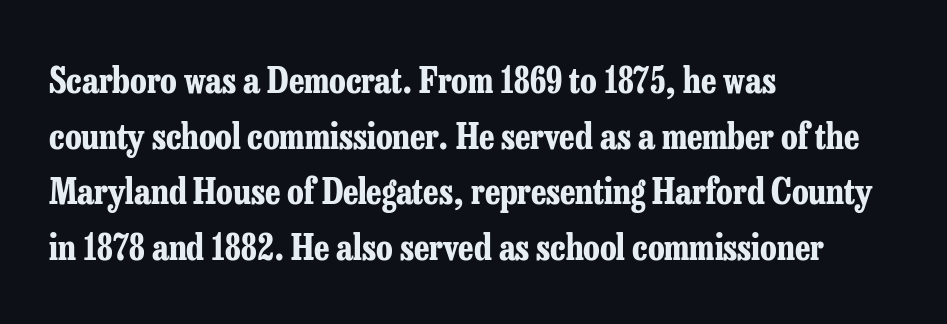
Q: Is the text bold? A: Yes.
Q: Is the text italic (slanted)? A: No, it is upright.
Q: Is the typeface a serif or a sans-serif typeface? A: Serif.
Q: Is the text underlined? A: No.
Q: How is the paragraph aligned? A: Left-aligned.
Q: Is the spacing between letters normal or unusually wide? A: Normal.
Q: Is the spacing between lines tight, normal or loose? A: Normal.
Q: Width (condensed, normal, or wide)? A: Condensed.
Q: Stroke contrast? A: Low.
Q: x-height? A: Medium.
Q: Monospaced? A: No.
